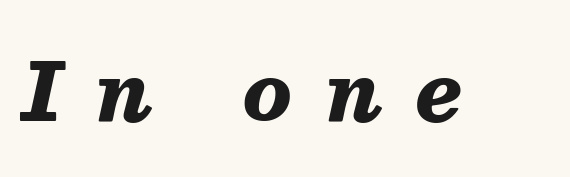
The image shows 79 px heavy type, italic (leaning right); set unusually wide letter spacing (+0.43 em), not underlined; medium stroke contrast and a medium x-height.
